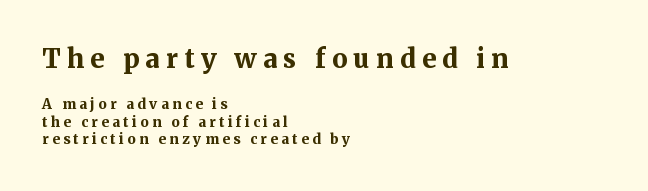
Evenly set lines give the paragraph a standard silhouette. The lines in this sample share a left origin and differ only in where they stop. The passage shown is emphatically bold. This sample uses an upright cut, with every glyph sitting square on the baseline. Someone cranked the tracking dial way up on this one. Lines of text with bare space underneath.
